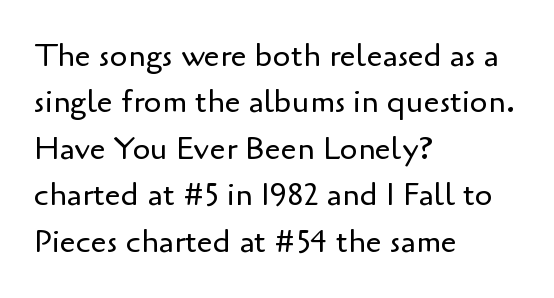
Q: Is the text bold? A: No.
Q: Is the text italic (slanted)? A: No, it is upright.
Q: Is the typeface a serif or a sans-serif typeface? A: Sans-serif.
Q: Is the text underlined? A: No.
Q: How is the paragraph aligned? A: Left-aligned.
Q: Is the spacing between letters normal or unusually wide? A: Normal.
Q: Is the spacing between lines tight, normal or loose? A: Normal.
Q: Width (condensed, normal, or wide)? A: Normal.
Q: Stroke contrast? A: Low.
Q: x-height? A: Small.
Q: Monospaced? A: No.
